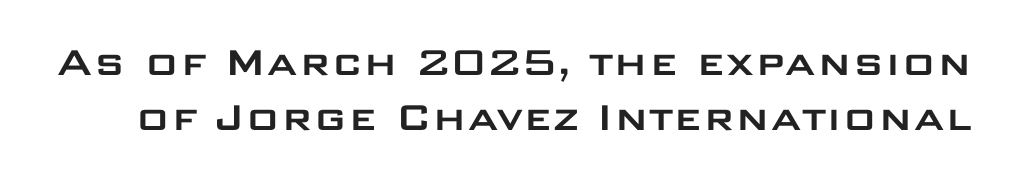
{"serif": "no", "italic": "no", "width": "wide", "stroke_contrast": "low", "x_height": "large", "monospaced": "no", "underline": "no", "line_spacing_ratio": 1.19, "letter_spacing": "normal", "letter_spacing_em": 0.0, "glyph_px": 46}
